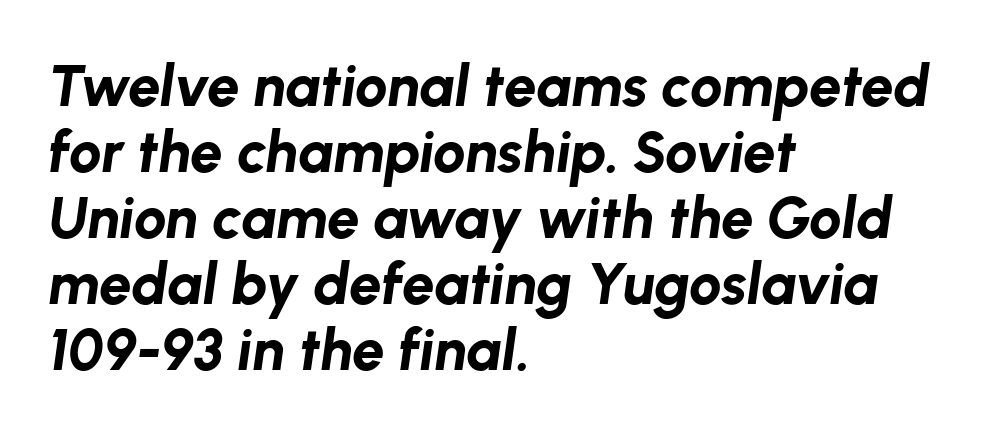
Spacing verdict: proportional, widths tailored to each character. The passage shown leans; its letterforms are oblique. As a designer I'd log this as weight 700, bold. Clear beneath every line of the passage. Line starts are locked; line ends wander.
